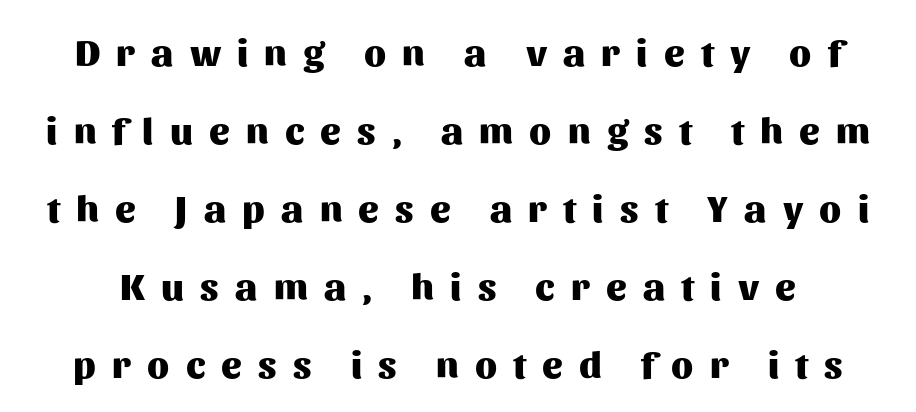
{"serif": "no", "italic": "no", "bold": "yes", "weight": "heavy", "width": "normal", "stroke_contrast": "medium", "x_height": "medium", "monospaced": "no", "underline": "no", "line_spacing": "loose", "line_spacing_ratio": 2.05, "letter_spacing": "wide", "letter_spacing_em": 0.43, "glyph_px": 38}
